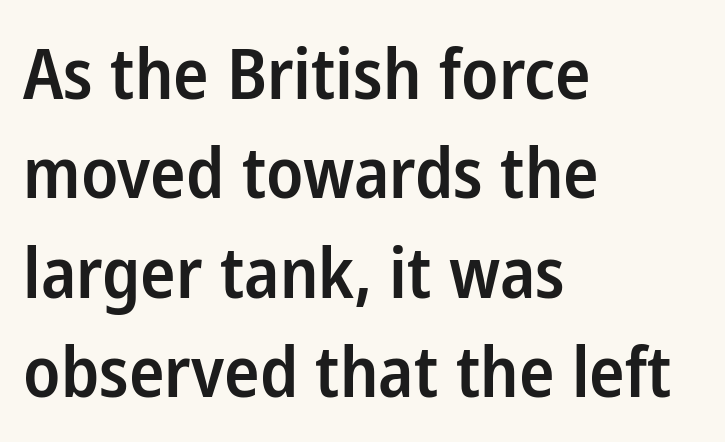
The image shows 71 px semibold, condensed sans-serif type, upright; set left-aligned, normal line spacing (1.4x), normal letter spacing, not underlined; low stroke contrast and a medium x-height.
